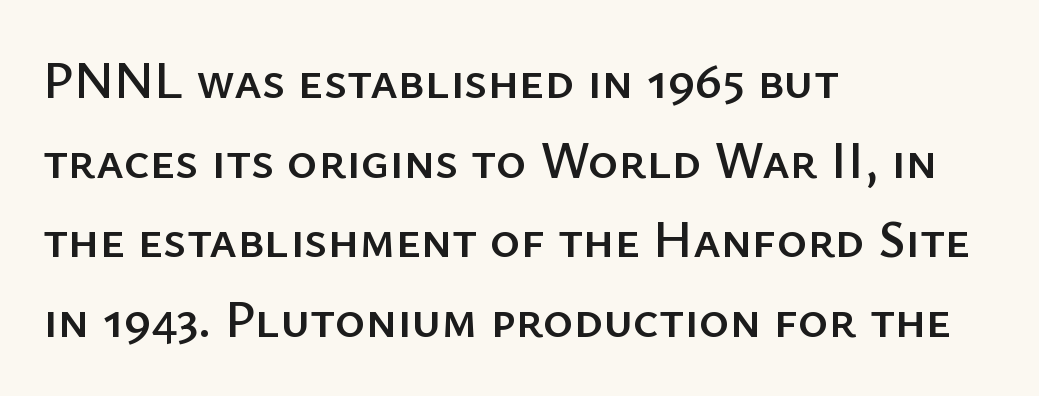
Q: Is the text italic (slanted)? A: No, it is upright.
Q: Is the typeface a serif or a sans-serif typeface? A: Sans-serif.
Q: Is the text underlined? A: No.
Q: How is the paragraph aligned? A: Left-aligned.
Q: Is the spacing between letters normal or unusually wide? A: Normal.
Q: Is the spacing between lines tight, normal or loose? A: Normal.
Q: Width (condensed, normal, or wide)? A: Normal.
Q: Stroke contrast? A: Low.
Q: x-height? A: Medium.
Q: Monospaced? A: No.
